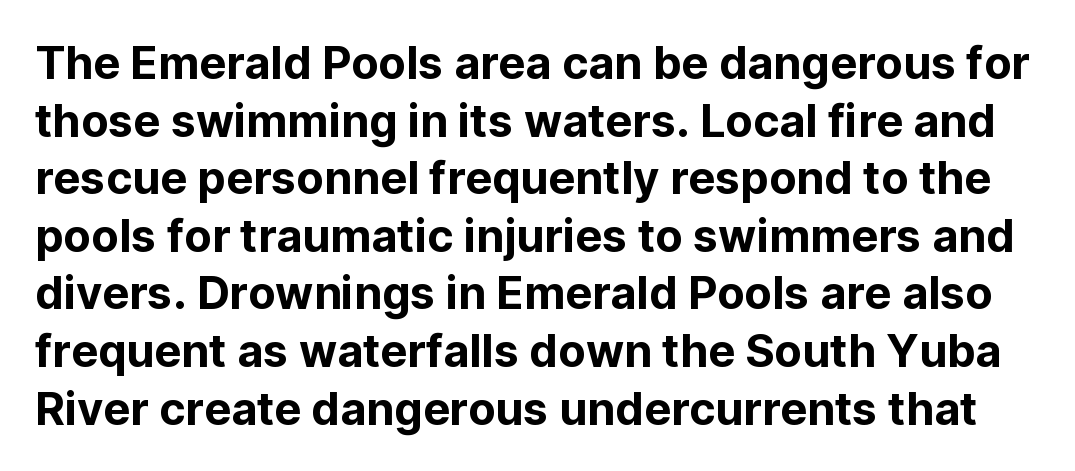
The image shows 45 px sans-serif type, upright; set normal line spacing (1.28x), normal letter spacing, not underlined; low stroke contrast and a medium x-height.
